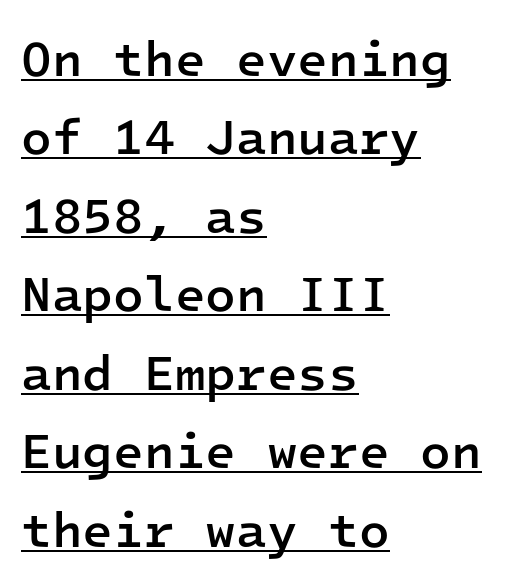
If you drew a ruler down the left edge, every line would touch it. The passage shown stacks its lines at a standard gap. A typographer would call this underscored text. The face used here is rendered with its standard letterfit. Italic? Not at all — the glyphs are vertical.
